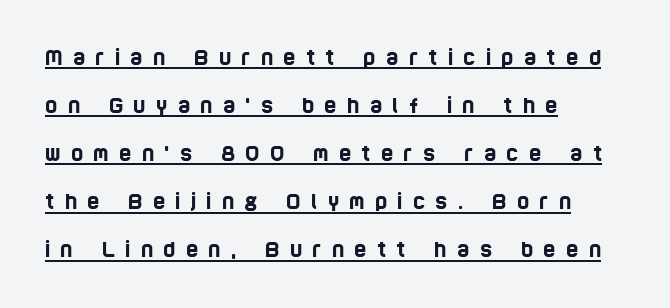
These lines stand farther apart than default settings would place them. Letter spacing: wide. Looks like someone drew a line under every word here. The rag falls on the right side of this text block.
